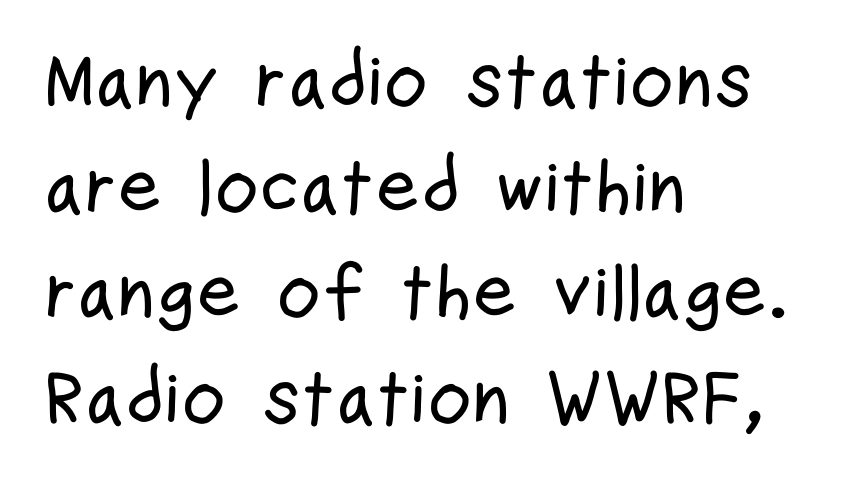
Q: Is the text italic (slanted)? A: No, it is upright.
Q: Is the typeface a serif or a sans-serif typeface? A: Sans-serif.
Q: Is the text underlined? A: No.
Q: How is the paragraph aligned? A: Left-aligned.
Q: Is the spacing between letters normal or unusually wide? A: Normal.
Q: Is the spacing between lines tight, normal or loose? A: Normal.
Q: Width (condensed, normal, or wide)? A: Condensed.
Q: Stroke contrast? A: Low.
Q: x-height? A: Medium.
Q: Monospaced? A: No.
